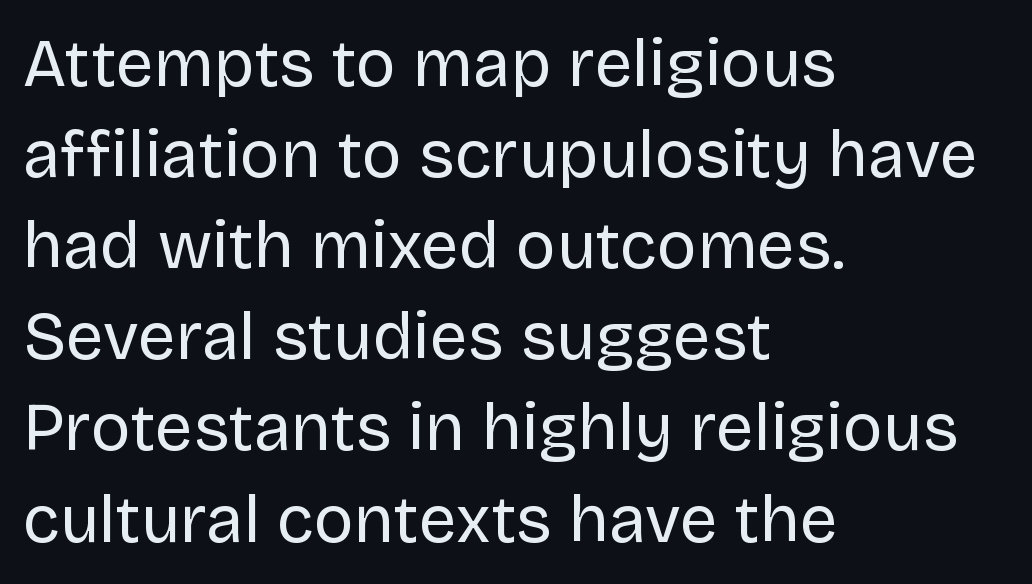
This rendering features lettering with no underline. Regarding serifs, this sample does without them. Ordinary non-slanted type is in use. The paragraph shown leans on its left margin. Honestly, the row spacing looks completely unremarkable. The type is set solid horizontally, with unmodified tracking.
